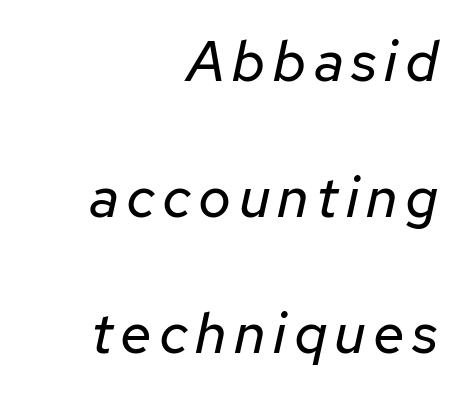
Q: Is the text bold? A: No.
Q: Is the text italic (slanted)? A: Yes, it leans right by about 12 degrees.
Q: Is the text underlined? A: No.
Q: How is the paragraph aligned? A: Right-aligned.
Q: Is the spacing between lines tight, normal or loose? A: Loose.
Q: Width (condensed, normal, or wide)? A: Normal.
Q: Stroke contrast? A: Low.
Q: x-height? A: Medium.
Q: Monospaced? A: No.
